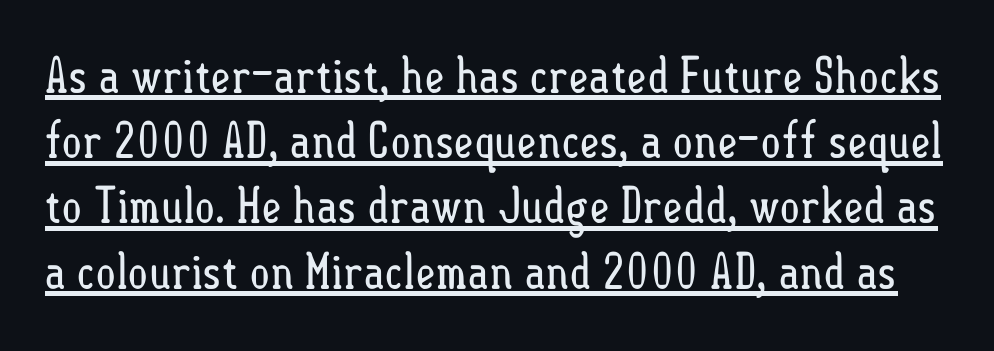
The image shows 49 px regular-weight, condensed type, upright; set normal line spacing (1.33x), normal letter spacing, underlined; low stroke contrast and a small x-height.
